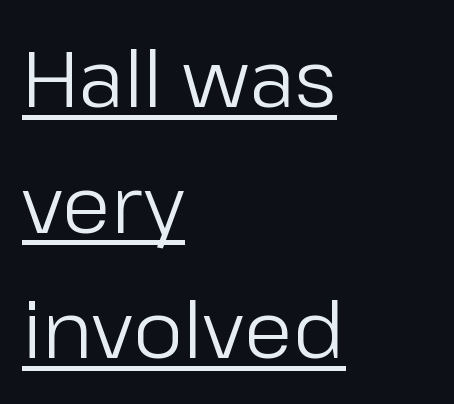
{"serif": "no", "italic": "no", "bold": "no", "weight": "regular", "width": "normal", "stroke_contrast": "low", "x_height": "medium", "monospaced": "no", "underline": "yes", "align": "left", "line_spacing": "normal", "line_spacing_ratio": 1.59, "letter_spacing": "normal", "letter_spacing_em": 0.0, "glyph_px": 79}
